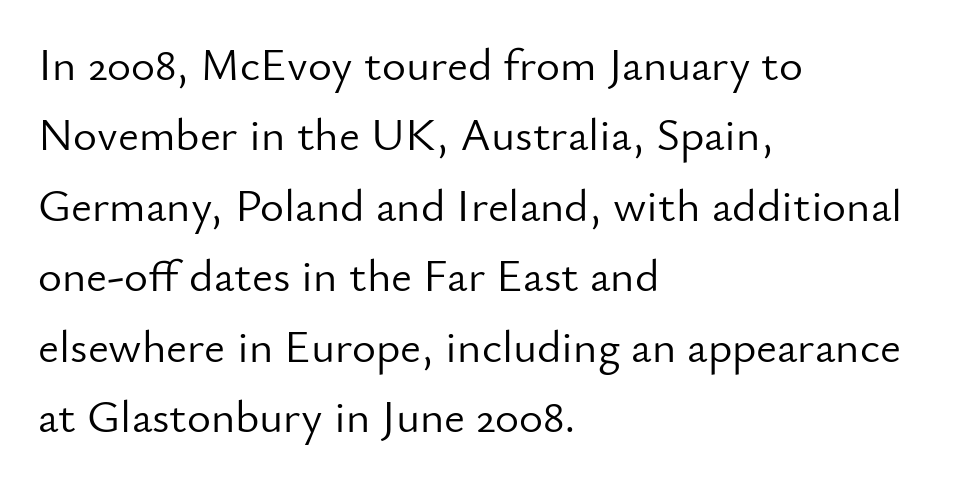
The image shows 46 px light sans-serif type, upright; set left-aligned, normal line spacing (1.53x), normal letter spacing, not underlined; low stroke contrast and a small x-height.
